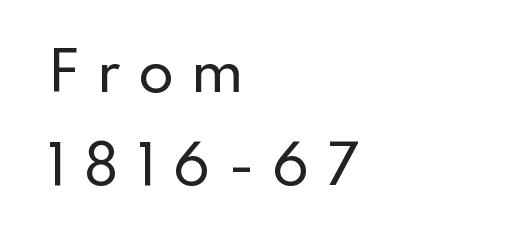
Proportional: the letters do not fall into vertical columns. The text was rendered using a sans face with plain stroke endings. No word sits above an underline. Unlike italic type, these characters show no tilt at all. Observe the wide spacing: letters keep a clear distance from each other. The passage is arranged the way most books set body copy — flush left.
